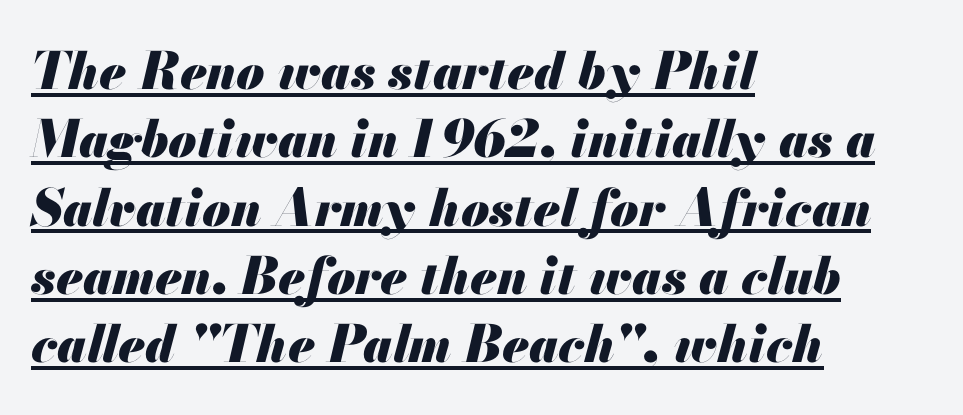
Q: Is the text bold? A: Yes.
Q: Is the text italic (slanted)? A: Yes, it leans right by about 13 degrees.
Q: Is the text underlined? A: Yes.
Q: How is the paragraph aligned? A: Left-aligned.
Q: Is the spacing between letters normal or unusually wide? A: Normal.
Q: Is the spacing between lines tight, normal or loose? A: Normal.
Q: Width (condensed, normal, or wide)? A: Normal.
Q: Stroke contrast? A: Medium.
Q: x-height? A: Small.
Q: Monospaced? A: No.
